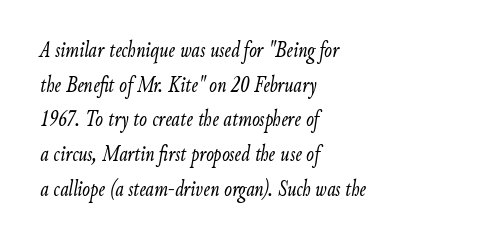
The image shows 23 px text type, italic (leaning right); set left-aligned, normal line spacing (1.51x), normal letter spacing, not underlined.
